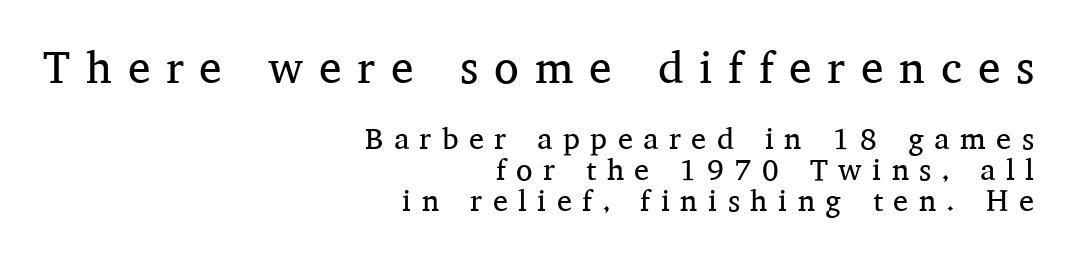
{"serif": "yes", "italic": "no", "bold": "no", "weight": "regular", "width": "normal", "stroke_contrast": "medium", "x_height": "medium", "monospaced": "no", "underline": "no", "align": "right", "line_spacing": "tight", "line_spacing_ratio": 1.03, "letter_spacing": "wide", "letter_spacing_em": 0.35, "larger_block": "first", "size_ratio": 1.5, "glyph_px": 45}
